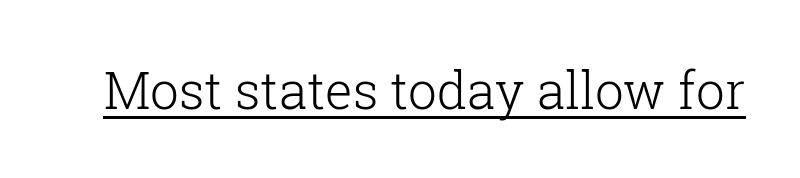
{"serif": "yes", "italic": "no", "bold": "no", "weight": "light", "width": "normal", "stroke_contrast": "low", "x_height": "medium", "monospaced": "no", "underline": "yes", "letter_spacing": "normal", "letter_spacing_em": 0.0, "glyph_px": 51}
